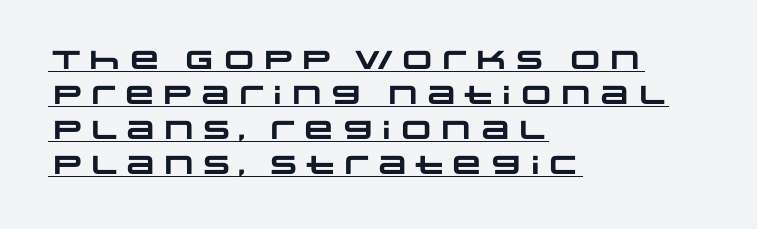
You could call the tracking neutral — neither tight nor loose. Horizontal bands of white between lines are of average thickness. The specimen includes a rule beneath the text block's lines. This rendering uses left alignment, leaving the right contour irregular. Bold? Absolutely — the strokes are thick and heavy.
